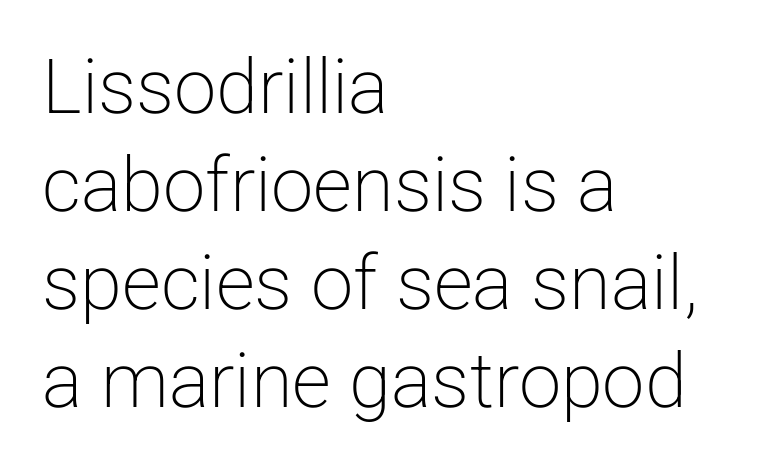
The horizontal fit of the characters is conventional and even. To sum up the face: it is a sans, with no serifs. Unbolded letterforms with no extra heft. Notice how the stems are strictly vertical — no italics here. A clean baseline with only descenders dipping below it.
